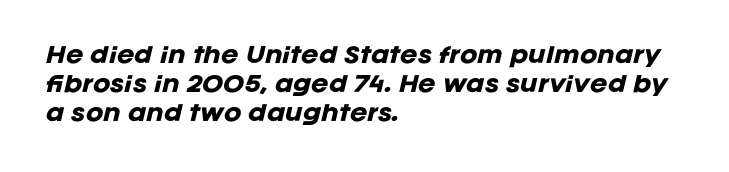
The image shows 21 px bold type, italic (leaning right); set left-aligned, normal line spacing (1.38x), normal letter spacing, not underlined.
